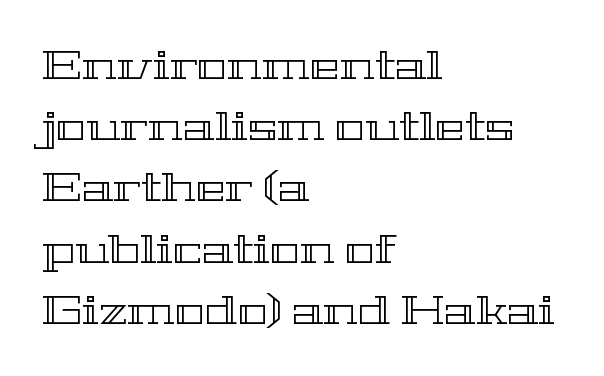
The image shows 40 px wide type, upright; set left-aligned, normal line spacing (1.53x), normal letter spacing, not underlined; a medium x-height.
